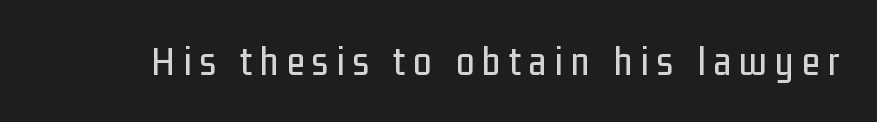
Q: Is the text italic (slanted)? A: No, it is upright.
Q: Is the typeface a serif or a sans-serif typeface? A: Sans-serif.
Q: Is the text underlined? A: No.
Q: Is the spacing between letters normal or unusually wide? A: Unusually wide.
Q: Width (condensed, normal, or wide)? A: Condensed.
Q: Stroke contrast? A: Low.
Q: x-height? A: Medium.
Q: Monospaced? A: No.
